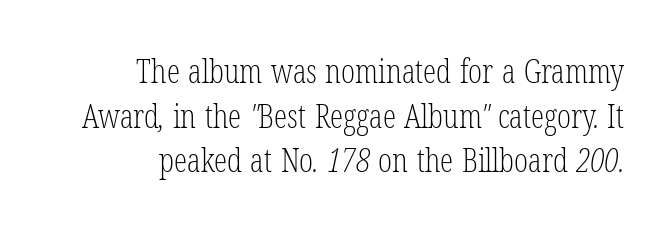
One-word summary of the alignment: right. What kind of face is this? One with serifs. The passage shown has conventional tracking throughout. Do the characters align in a grid? No, the font is proportional. The baseline area is clear.
